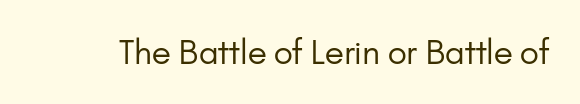
The image shows 33 px regular-weight sans-serif type, upright; set normal letter spacing, not underlined; low stroke contrast and a small x-height.
